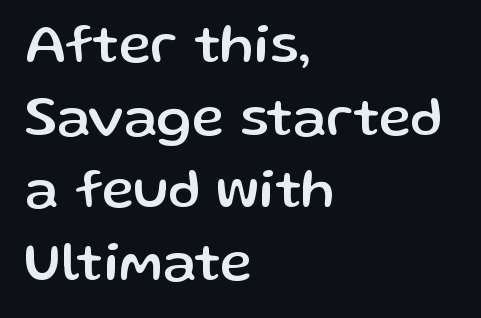
{"serif": "no", "italic": "no", "width": "normal", "stroke_contrast": "low", "x_height": "medium", "monospaced": "no", "underline": "no", "align": "left", "line_spacing": "normal", "line_spacing_ratio": 1.32, "letter_spacing": "normal", "letter_spacing_em": 0.0, "glyph_px": 55}
